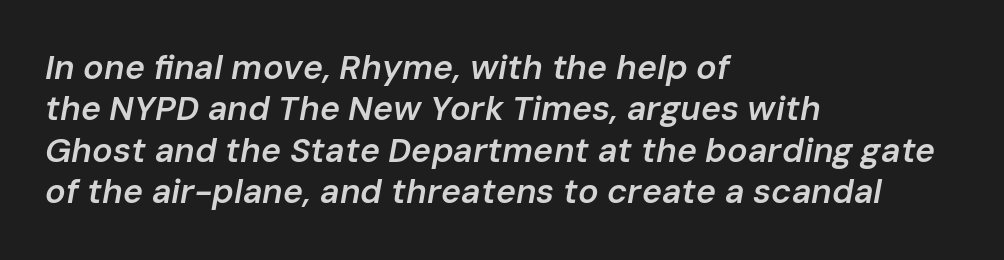
Q: Is the text bold? A: Semi-bold.
Q: Is the text italic (slanted)? A: Yes, it leans right by about 10 degrees.
Q: Is the text underlined? A: No.
Q: How is the paragraph aligned? A: Left-aligned.
Q: Is the spacing between letters normal or unusually wide? A: Normal.
Q: Width (condensed, normal, or wide)? A: Normal.
Q: Stroke contrast? A: Low.
Q: x-height? A: Medium.
Q: Monospaced? A: No.
